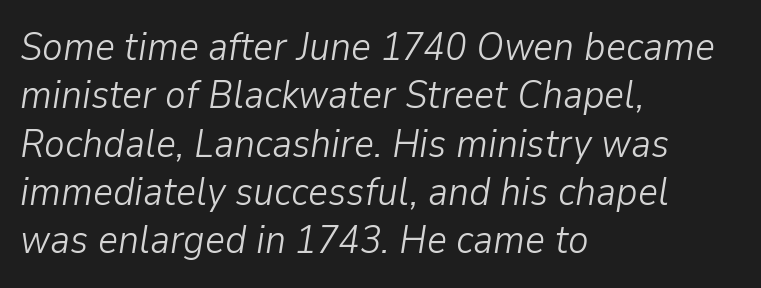
Unbolded letterforms with no extra heft. Quick note: italic. Compared with typical body copy, the letter spacing here is the same. You could not count columns in this text — the font is proportionally spaced. Glance below the letters and you will spot only blank space.
